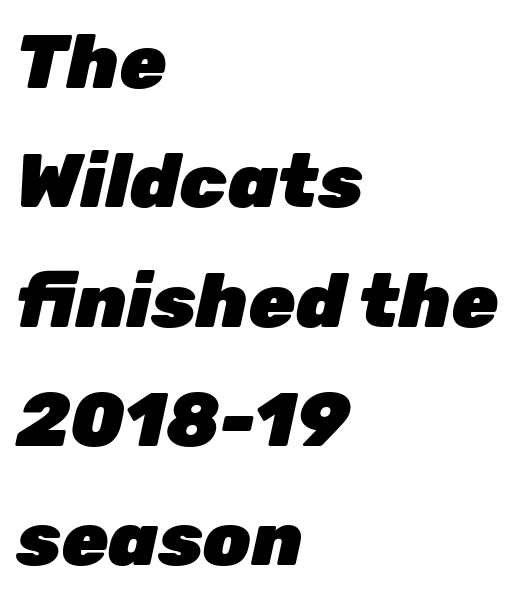
{"italic": "yes", "lean": "right", "slant_degrees": 12, "bold": "yes", "weight": "heavy", "width": "normal", "stroke_contrast": "low", "x_height": "medium", "monospaced": "no", "underline": "no", "align": "left", "line_spacing": "normal", "line_spacing_ratio": 1.57, "letter_spacing": "normal", "letter_spacing_em": 0.0, "glyph_px": 76}
